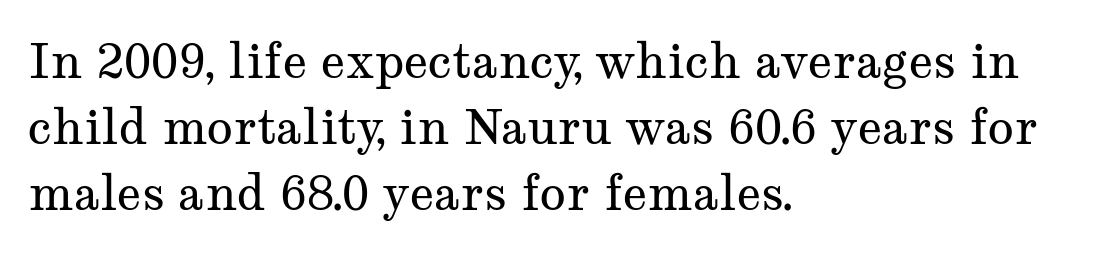
The image shows 48 px regular-weight, wide serif type, upright; set left-aligned, normal line spacing (1.38x), normal letter spacing, not underlined; medium stroke contrast and a medium x-height.
